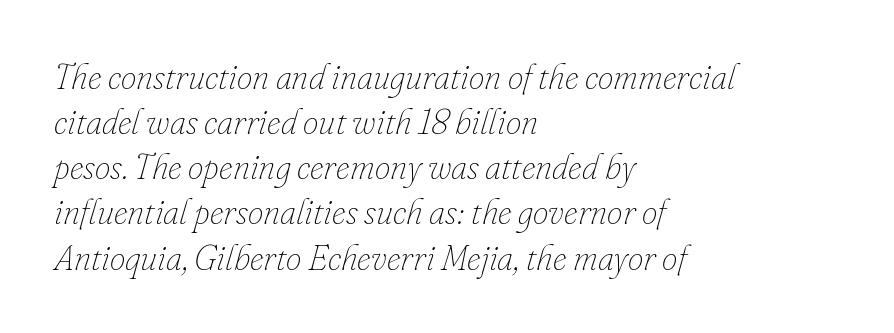
The image shows 35 px thin type, italic (leaning right); set left-aligned, normal line spacing (1.29x), normal letter spacing, not underlined; low stroke contrast and a small x-height.
